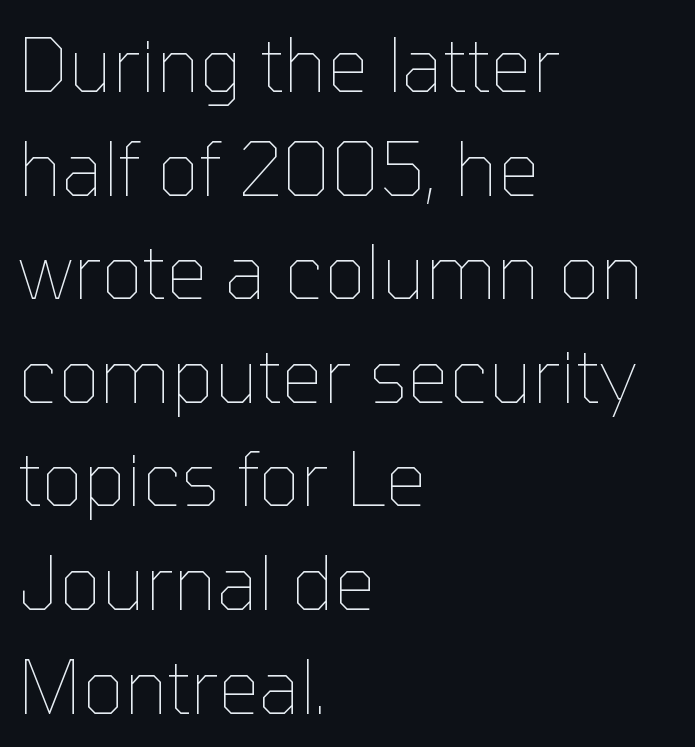
{"italic": "no", "bold": "no", "weight": "thin", "width": "normal", "stroke_contrast": "low", "x_height": "medium", "monospaced": "no", "underline": "no", "align": "left", "line_spacing": "normal", "line_spacing_ratio": 1.4, "letter_spacing": "normal", "letter_spacing_em": 0.0, "glyph_px": 74}
